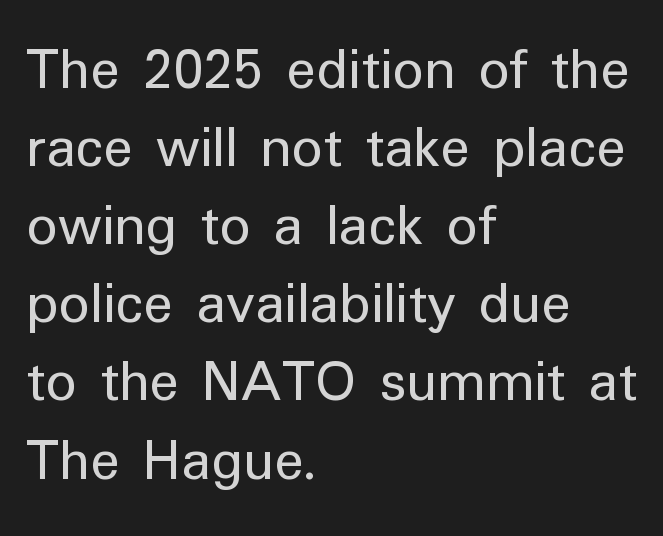
The image shows 62 px regular-weight sans-serif type, upright; set left-aligned, normal line spacing (1.26x), normal letter spacing, not underlined; low stroke contrast and a medium x-height.
